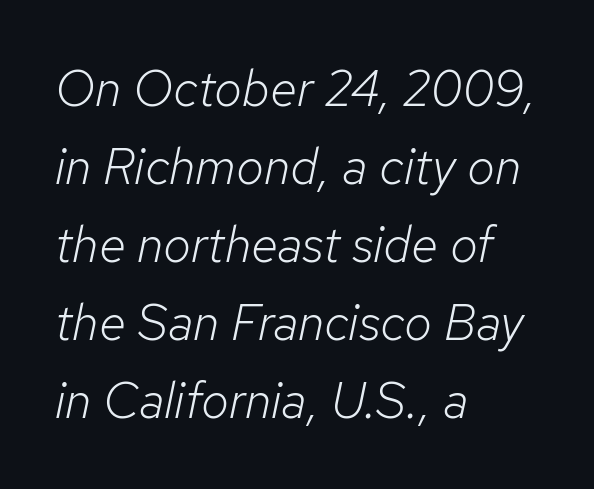
The image shows 50 px light type, italic (leaning right); set left-aligned, normal line spacing (1.56x), normal letter spacing, not underlined; low stroke contrast and a medium x-height.
